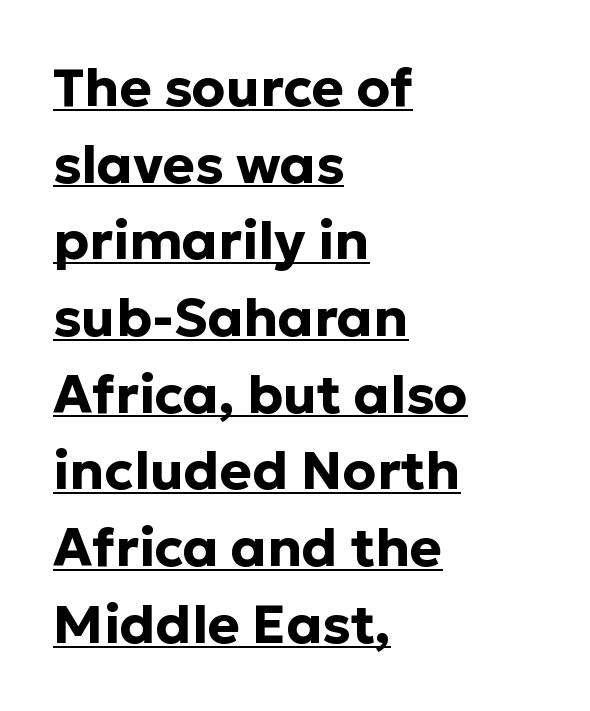
Q: Is the text bold? A: Yes.
Q: Is the text italic (slanted)? A: No, it is upright.
Q: Is the typeface a serif or a sans-serif typeface? A: Sans-serif.
Q: Is the text underlined? A: Yes.
Q: How is the paragraph aligned? A: Left-aligned.
Q: Is the spacing between letters normal or unusually wide? A: Normal.
Q: Is the spacing between lines tight, normal or loose? A: Normal.
Q: Width (condensed, normal, or wide)? A: Normal.
Q: Stroke contrast? A: Low.
Q: x-height? A: Medium.
Q: Monospaced? A: No.
